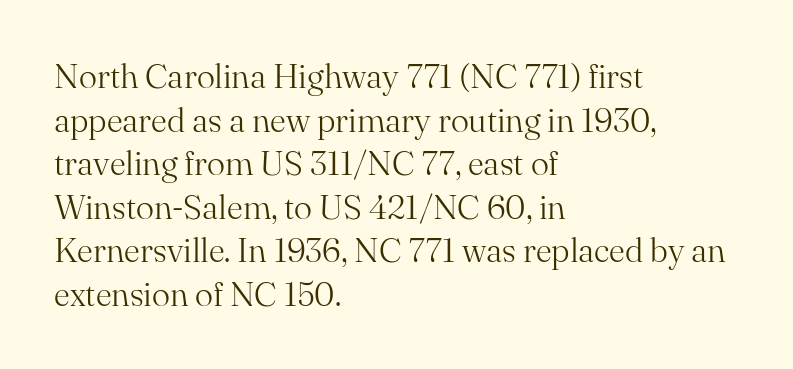
Q: Is the text bold? A: No.
Q: Is the text italic (slanted)? A: No, it is upright.
Q: Is the typeface a serif or a sans-serif typeface? A: Serif.
Q: Is the text underlined? A: No.
Q: How is the paragraph aligned? A: Left-aligned.
Q: Is the spacing between letters normal or unusually wide? A: Normal.
Q: Is the spacing between lines tight, normal or loose? A: Normal.
Q: Width (condensed, normal, or wide)? A: Normal.
Q: Stroke contrast? A: Medium.
Q: x-height? A: Small.
Q: Monospaced? A: No.
